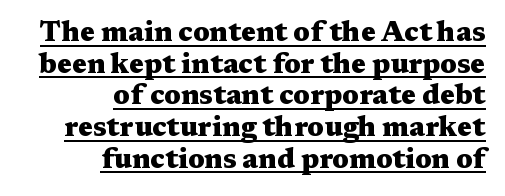
Q: Is the text bold? A: Yes.
Q: Is the text italic (slanted)? A: No, it is upright.
Q: Is the typeface a serif or a sans-serif typeface? A: Serif.
Q: Is the text underlined? A: Yes.
Q: How is the paragraph aligned? A: Right-aligned.
Q: Is the spacing between letters normal or unusually wide? A: Normal.
Q: Is the spacing between lines tight, normal or loose? A: Tight.
Q: Width (condensed, normal, or wide)? A: Wide.
Q: Stroke contrast? A: Medium.
Q: x-height? A: Medium.
Q: Monospaced? A: No.
